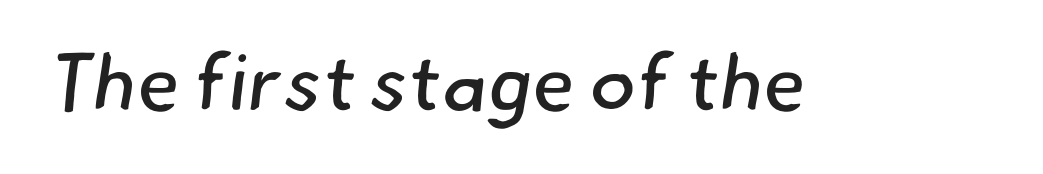
Think of a printed novel: that variable character pitch is what you see here. Check under the words: just untouched page. No letter is thick-stroked: the sample isn't bold. The passage shown has conventional tracking throughout. Serif or sans? Sans — the stroke terminals are bare.
